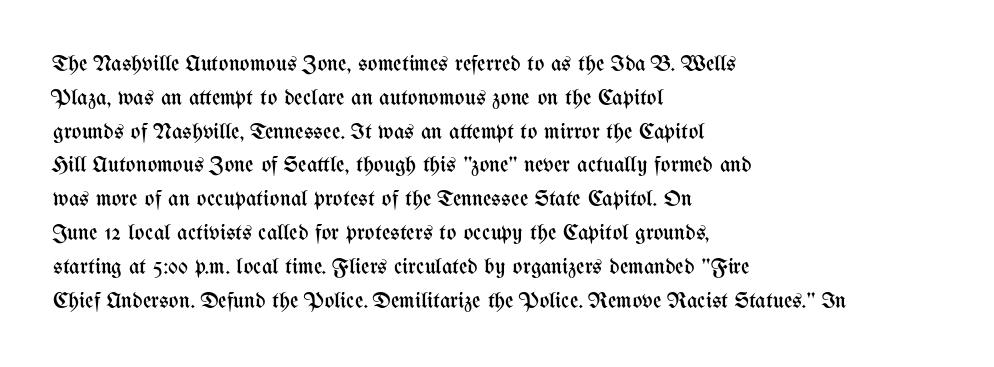
{"italic": "no", "bold": "no", "underline": "no", "align": "left", "line_spacing": "normal", "line_spacing_ratio": 1.47, "letter_spacing": "normal", "letter_spacing_em": 0.0, "glyph_px": 23}
